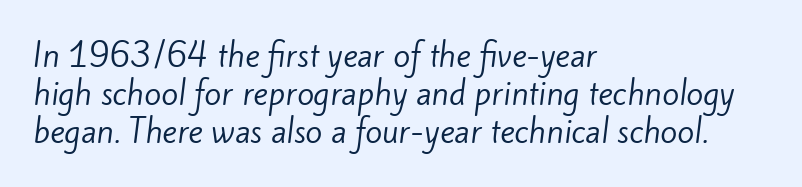
{"serif": "no", "bold": "no", "weight": "regular", "width": "normal", "stroke_contrast": "low", "x_height": "small", "monospaced": "no", "underline": "no", "align": "left", "line_spacing_ratio": 1.22, "letter_spacing": "normal", "letter_spacing_em": 0.0, "glyph_px": 31}
